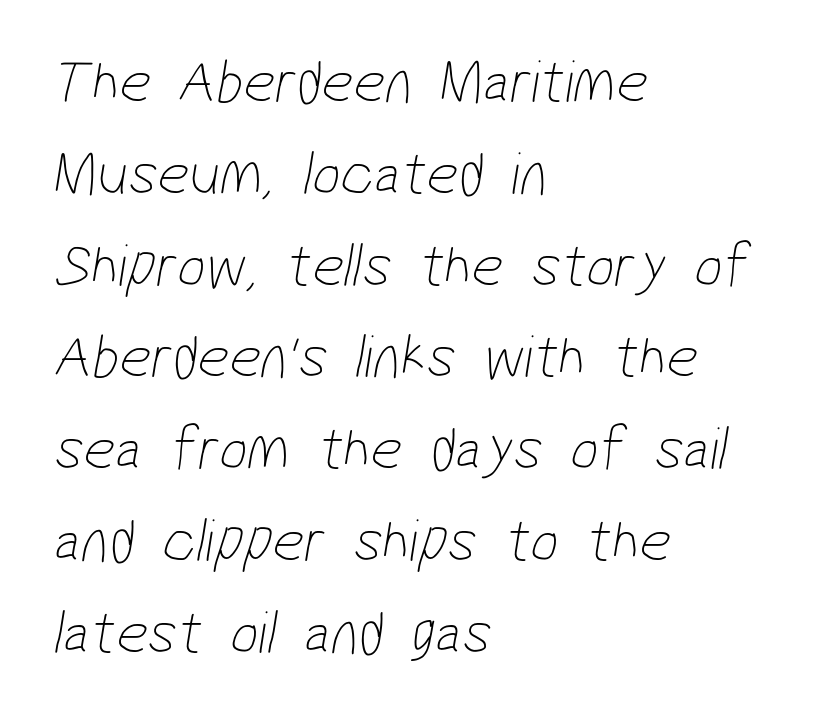
{"serif": "no", "bold": "no", "weight": "thin", "width": "condensed", "stroke_contrast": "low", "x_height": "medium", "monospaced": "no", "underline": "no", "align": "left", "line_spacing": "normal", "line_spacing_ratio": 1.48, "letter_spacing": "normal", "letter_spacing_em": 0.0, "glyph_px": 62}
